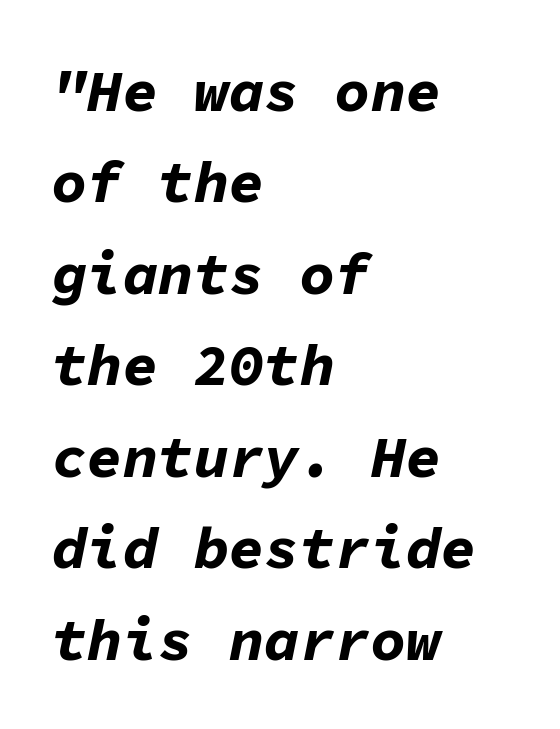
Yep, that's italic — everything's leaning. Leading: standard. Every letter is thick-stroked: bold, no question. Is the letter spacing exaggerated? No — it looks like the ordinary default. Any mark beneath the type? The region is blank. The lines are quadded left.
